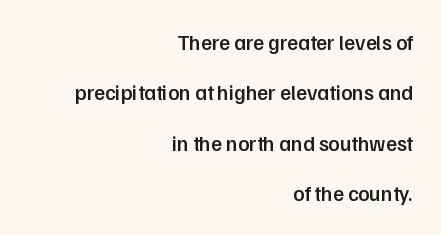
The lines in this sample share a right terminus and differ only in where they begin. The typesetting leans somewhat heavy: a semibold. The line texture is even and compact thanks to regular tracking. Every stem runs plumb, perpendicular to the baseline. A great deal of white space separates one row of letters from the next. Check the space under the baseline: it is left empty.
